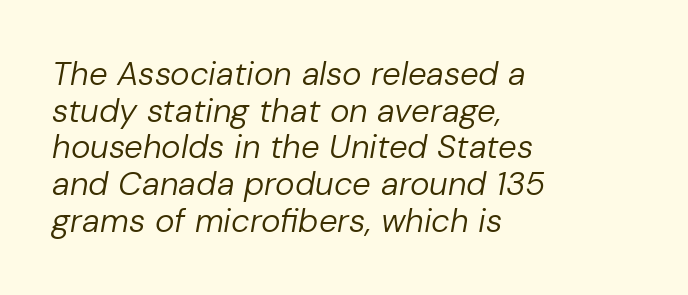
Q: Is the text bold? A: No.
Q: Is the text italic (slanted)? A: Yes, it leans right by about 10 degrees.
Q: Is the text underlined? A: No.
Q: How is the paragraph aligned? A: Left-aligned.
Q: Is the spacing between letters normal or unusually wide? A: Normal.
Q: Is the spacing between lines tight, normal or loose? A: Tight.
Q: Width (condensed, normal, or wide)? A: Normal.
Q: Stroke contrast? A: Low.
Q: x-height? A: Medium.
Q: Monospaced? A: No.
